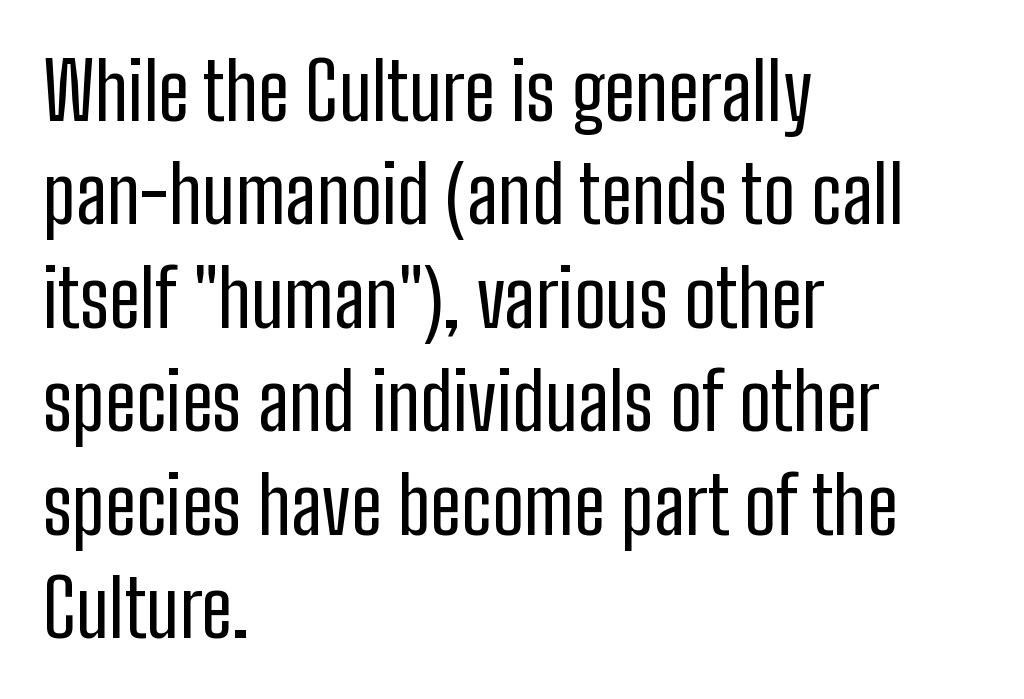
Q: Is the text bold? A: No.
Q: Is the text italic (slanted)? A: No, it is upright.
Q: Is the typeface a serif or a sans-serif typeface? A: Sans-serif.
Q: Is the text underlined? A: No.
Q: How is the paragraph aligned? A: Left-aligned.
Q: Is the spacing between letters normal or unusually wide? A: Normal.
Q: Is the spacing between lines tight, normal or loose? A: Normal.
Q: Width (condensed, normal, or wide)? A: Condensed.
Q: Stroke contrast? A: Low.
Q: x-height? A: Medium.
Q: Monospaced? A: No.
